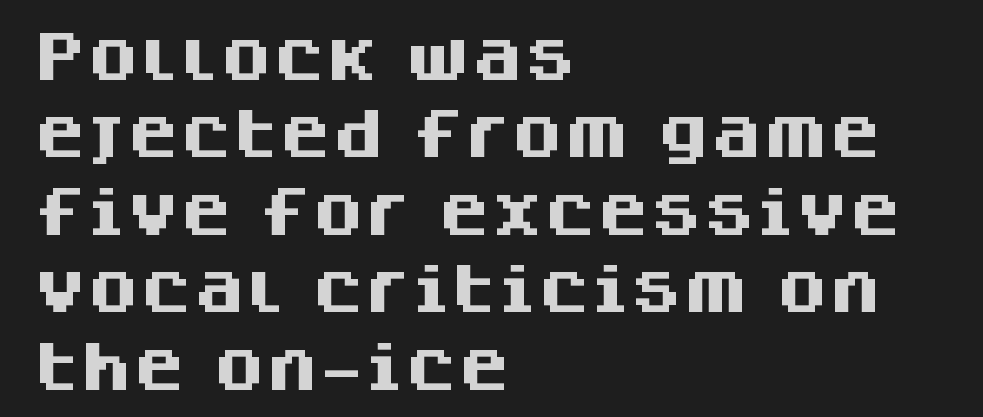
Q: Is the text bold? A: Yes.
Q: Is the text italic (slanted)? A: No, it is upright.
Q: Is the typeface a serif or a sans-serif typeface? A: Sans-serif.
Q: Is the text underlined? A: No.
Q: How is the paragraph aligned? A: Left-aligned.
Q: Is the spacing between letters normal or unusually wide? A: Normal.
Q: Is the spacing between lines tight, normal or loose? A: Normal.
Q: Width (condensed, normal, or wide)? A: Normal.
Q: Stroke contrast? A: Medium.
Q: x-height? A: Large.
Q: Monospaced? A: No.
